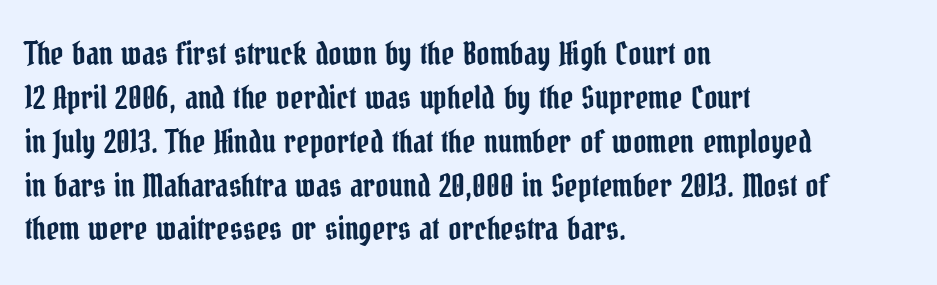
{"serif": "yes", "italic": "no", "width": "condensed", "stroke_contrast": "low", "x_height": "medium", "monospaced": "no", "underline": "no", "align": "left", "line_spacing": "normal", "line_spacing_ratio": 1.37, "letter_spacing": "normal", "letter_spacing_em": 0.0, "glyph_px": 32}
